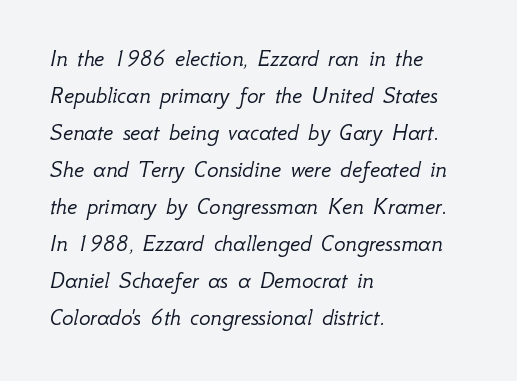
{"italic": "yes", "lean": "right", "slant_degrees": 12, "bold": "no", "underline": "no", "align": "left", "line_spacing": "normal", "line_spacing_ratio": 1.54, "letter_spacing": "normal", "letter_spacing_em": 0.0, "glyph_px": 24}
